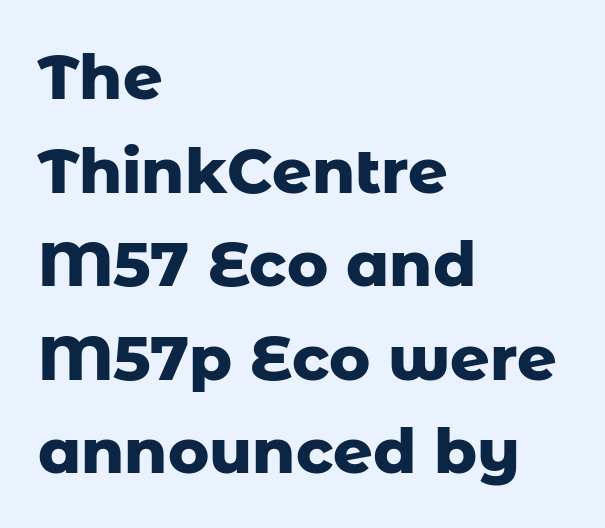
Which margin do the lines hug? The left one — the right edge is uneven. Leading matches the norm, producing a regular column. The foot of each line stays bare and open. Nope, not italic — everything's standing straight. The face used here is rendered with its standard letterfit.
